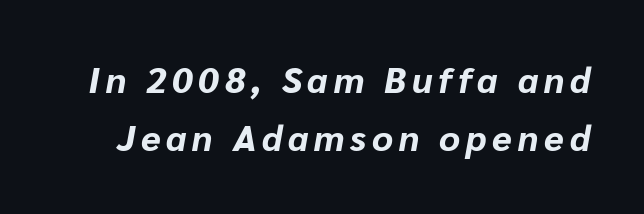
{"italic": "yes", "lean": "right", "slant_degrees": 10, "bold": "yes", "weight": "bold", "width": "normal", "stroke_contrast": "low", "x_height": "medium", "monospaced": "no", "underline": "no", "line_spacing": "normal", "line_spacing_ratio": 1.61, "glyph_px": 36}
